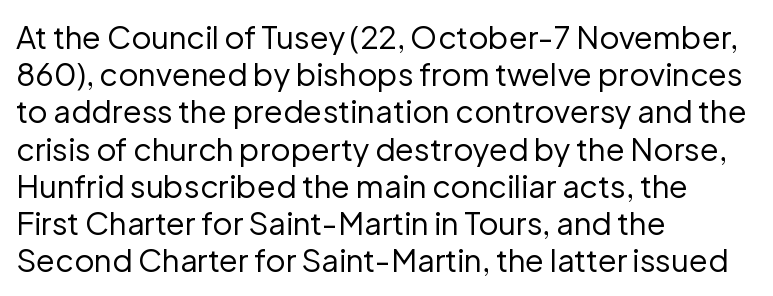
The image shows 31 px regular-weight sans-serif type, upright; set left-aligned, line spacing 1.2x, normal letter spacing, not underlined; low stroke contrast and a medium x-height.
